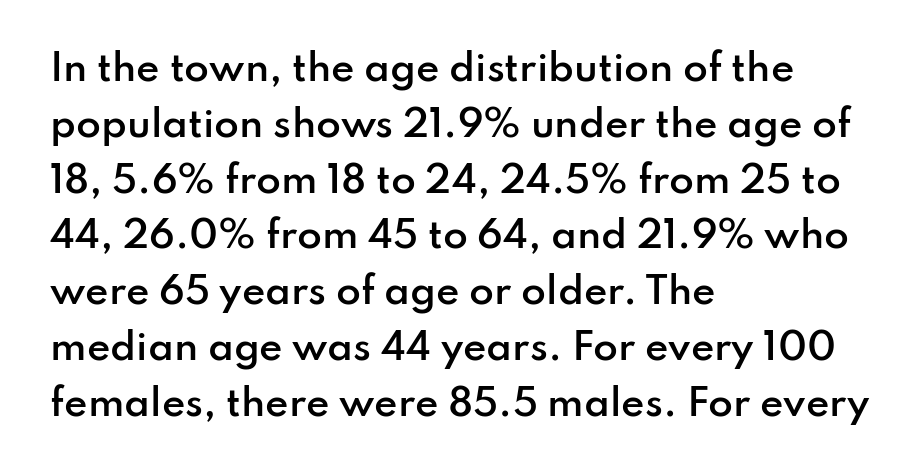
Look at the bottom of the vertical strokes: they stop flat, with no serifs. Proportional: the letters do not fall into vertical columns. Strokes here are thickened, but only to semibold level. Notice how the passage keeps a crisp vertical edge on the left only. Interline gaps are of average width in this sample.
